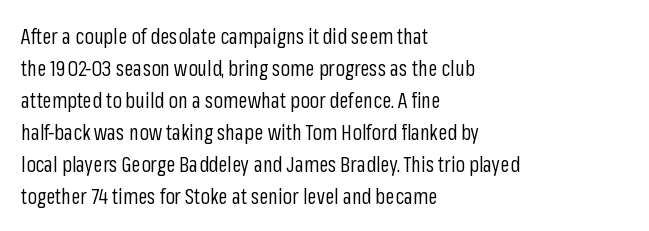
The image shows 21 px text type, upright; set left-aligned, normal line spacing (1.52x), normal letter spacing, not underlined.
